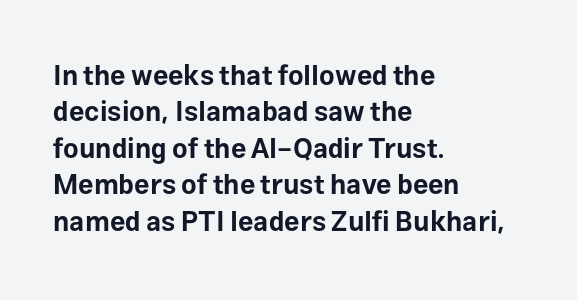
The image shows 27 px bold type, upright; set left-aligned, normal line spacing (1.35x), normal letter spacing, not underlined.
